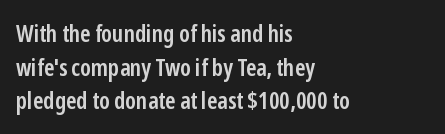
The image shows 24 px text type, upright; set left-aligned, normal line spacing (1.4x), normal letter spacing, not underlined.
